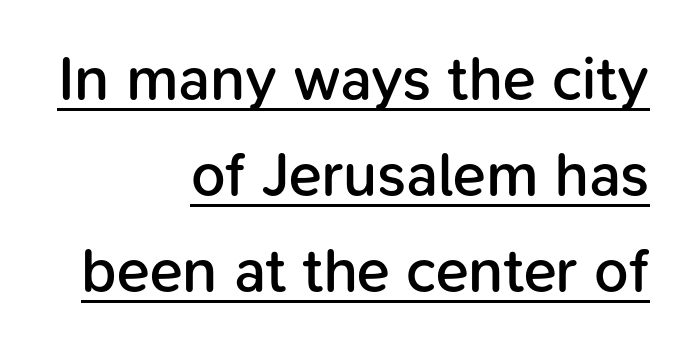
The specimen includes a rule beneath the text block's lines. Check where the strokes stop: nothing finishes them off — pure sans. This rendering leaves character spacing at its baseline value. A somewhat darkened texture: the type is semibold rather than bold. Leading: standard. The rendering anchors every line to the right-hand side.
